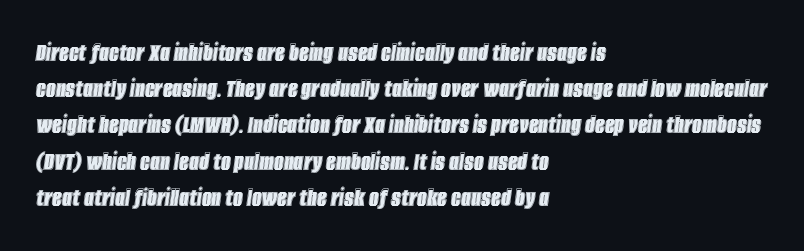
Regarding leading, the lines here are spaced in the standard way. Compared with ordinary roman type, these characters are visibly tilted. The strip under each line holds only bare page. No extra tracking has been applied to these lines. The rag falls on the right side of this text block.
